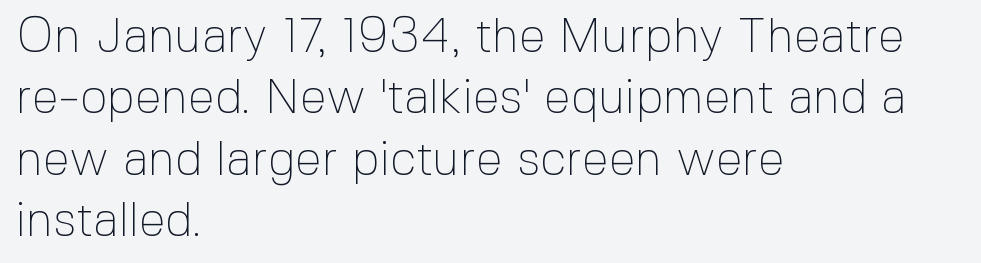
{"serif": "no", "italic": "no", "bold": "no", "weight": "thin", "width": "normal", "x_height": "medium", "monospaced": "no", "underline": "no", "align": "left", "line_spacing": "normal", "line_spacing_ratio": 1.28, "letter_spacing": "normal", "letter_spacing_em": 0.0, "glyph_px": 48}
